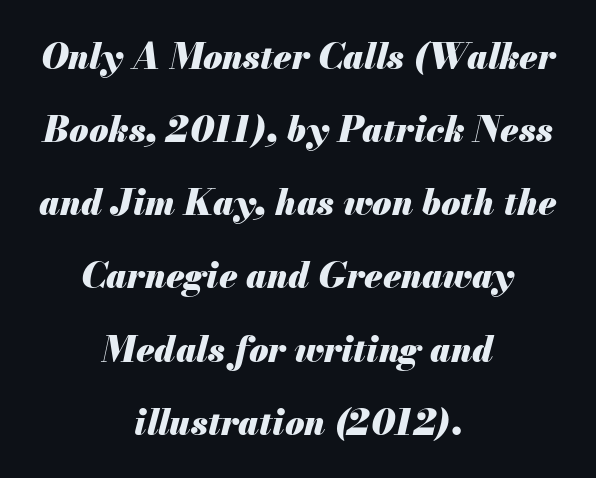
The line texture is even and compact thanks to regular tracking. Note the varied advance widths — an 'i' is clearly narrower than an 'm'. The area under the type is left untouched. The line-height multiplier appears high, well above default.
